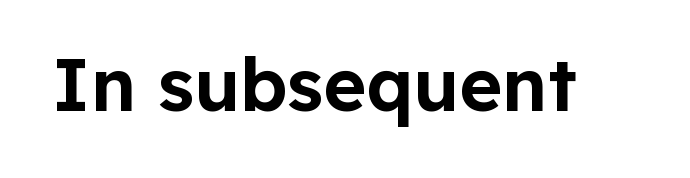
The image shows 73 px sans-serif type, upright; set normal letter spacing, not underlined; low stroke contrast and a medium x-height.
